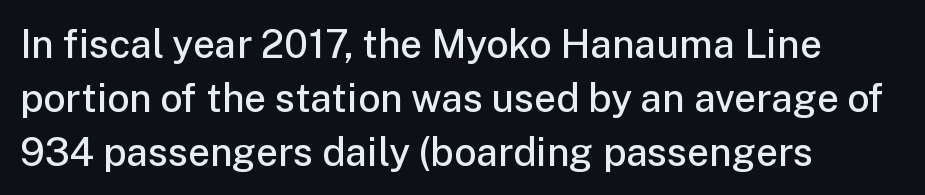
Q: Is the text bold? A: Semi-bold.
Q: Is the text italic (slanted)? A: No, it is upright.
Q: Is the typeface a serif or a sans-serif typeface? A: Sans-serif.
Q: Is the text underlined? A: No.
Q: How is the paragraph aligned? A: Left-aligned.
Q: Is the spacing between letters normal or unusually wide? A: Normal.
Q: Is the spacing between lines tight, normal or loose? A: Normal.
Q: Width (condensed, normal, or wide)? A: Normal.
Q: Stroke contrast? A: Low.
Q: x-height? A: Medium.
Q: Monospaced? A: No.
